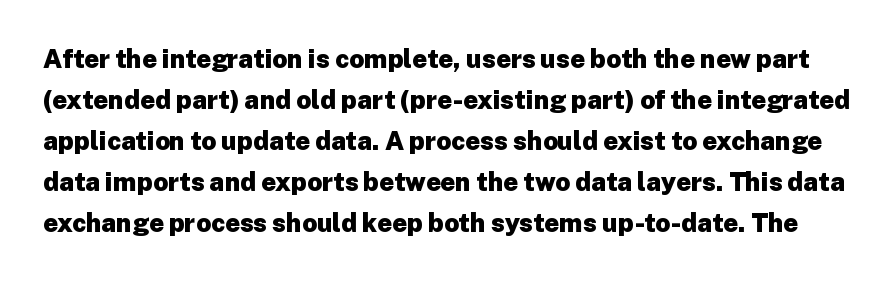
Baseline-to-baseline distance is the conventional proportion of letter height. Letter spacing: default. Strong, thick strokes mark this as bold type. The passage shown is not underscored anywhere. Tall strokes in this sample are plumb rather than angled.
